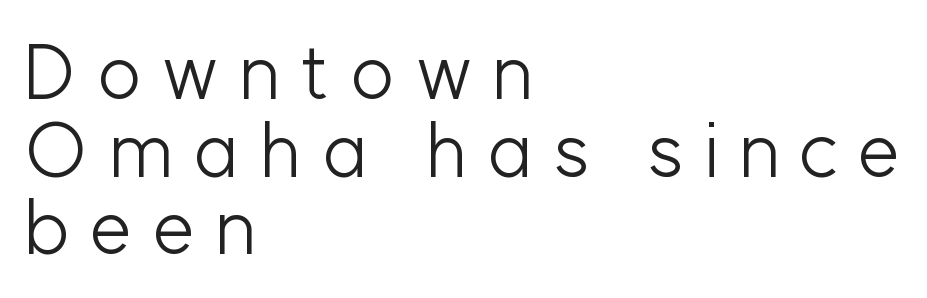
Q: Is the text bold? A: No.
Q: Is the text italic (slanted)? A: No, it is upright.
Q: Is the typeface a serif or a sans-serif typeface? A: Sans-serif.
Q: Is the text underlined? A: No.
Q: How is the paragraph aligned? A: Left-aligned.
Q: Is the spacing between letters normal or unusually wide? A: Unusually wide.
Q: Is the spacing between lines tight, normal or loose? A: Tight.
Q: Width (condensed, normal, or wide)? A: Normal.
Q: Stroke contrast? A: Low.
Q: x-height? A: Medium.
Q: Monospaced? A: No.
